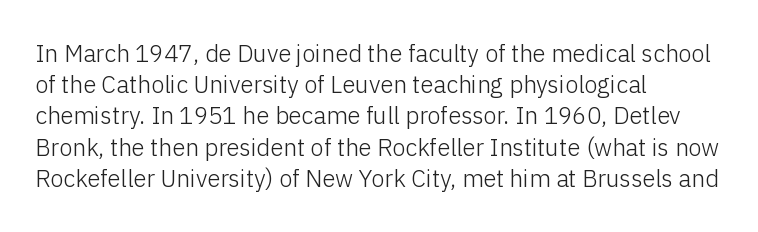
{"italic": "no", "bold": "no", "underline": "no", "align": "left", "line_spacing": "normal", "line_spacing_ratio": 1.3, "letter_spacing": "normal", "letter_spacing_em": 0.0, "glyph_px": 24}
